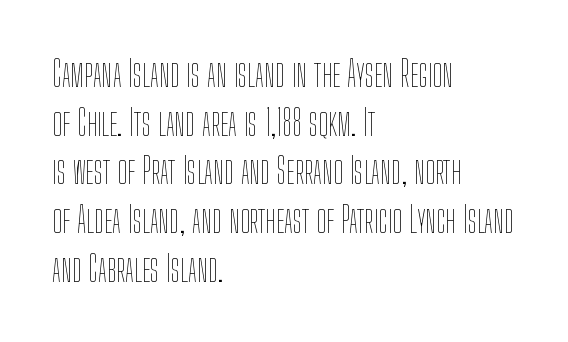
Heaviness? Minimal to ordinary, like unemphasized prose. Nope, not italic — everything's standing straight. Check under the words: just untouched page. Spacing verdict: proportional, widths tailored to each character. Tracking value appears to be zero — textbook default spacing. The paragraph has a hard left edge and a soft right edge.
